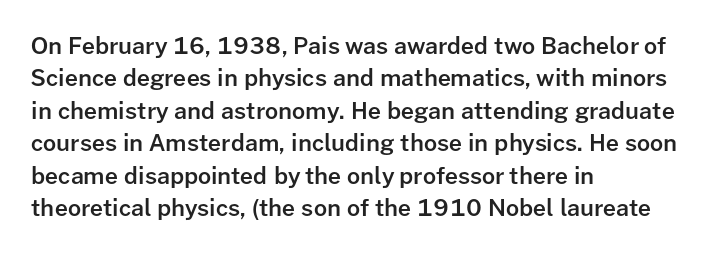
The image shows 23 px text type, upright; set left-aligned, normal line spacing (1.41x), normal letter spacing, not underlined.
